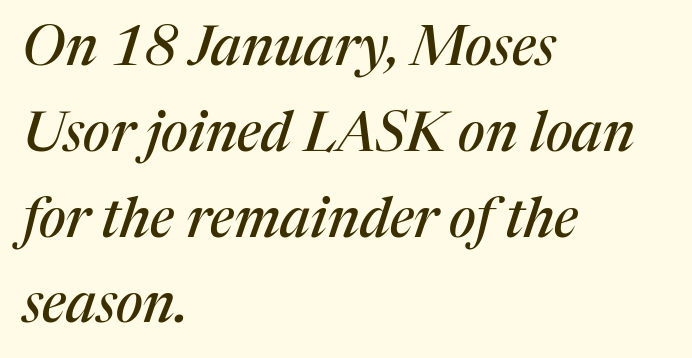
Q: Is the text italic (slanted)? A: Yes, it leans right by about 17 degrees.
Q: Is the typeface a serif or a sans-serif typeface? A: Serif.
Q: Is the text underlined? A: No.
Q: How is the paragraph aligned? A: Left-aligned.
Q: Is the spacing between letters normal or unusually wide? A: Normal.
Q: Is the spacing between lines tight, normal or loose? A: Normal.
Q: Width (condensed, normal, or wide)? A: Normal.
Q: Stroke contrast? A: Medium.
Q: x-height? A: Medium.
Q: Monospaced? A: No.
